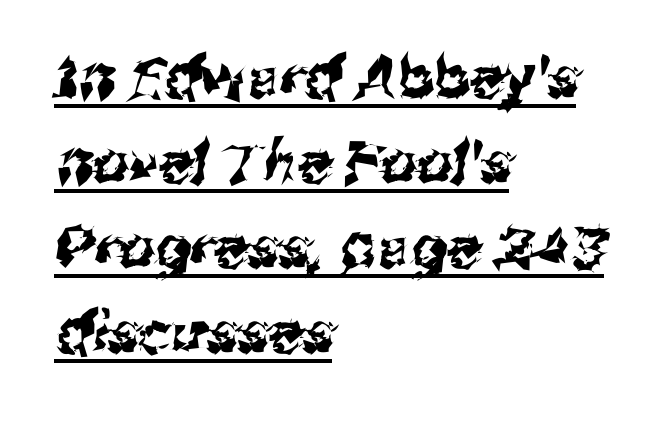
Q: Is the typeface a serif or a sans-serif typeface? A: Sans-serif.
Q: Is the text underlined? A: Yes.
Q: How is the paragraph aligned? A: Left-aligned.
Q: Is the spacing between letters normal or unusually wide? A: Normal.
Q: Is the spacing between lines tight, normal or loose? A: Normal.
Q: Width (condensed, normal, or wide)? A: Normal.
Q: Stroke contrast? A: Medium.
Q: x-height? A: Medium.
Q: Monospaced? A: No.
